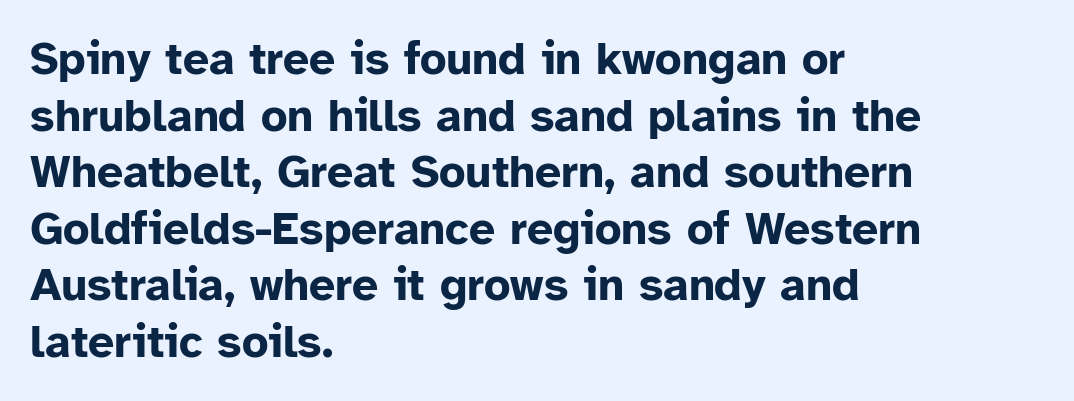
The image shows 46 px bold sans-serif type, upright; set left-aligned, line spacing 1.23x, normal letter spacing, not underlined; low stroke contrast and a medium x-height.
